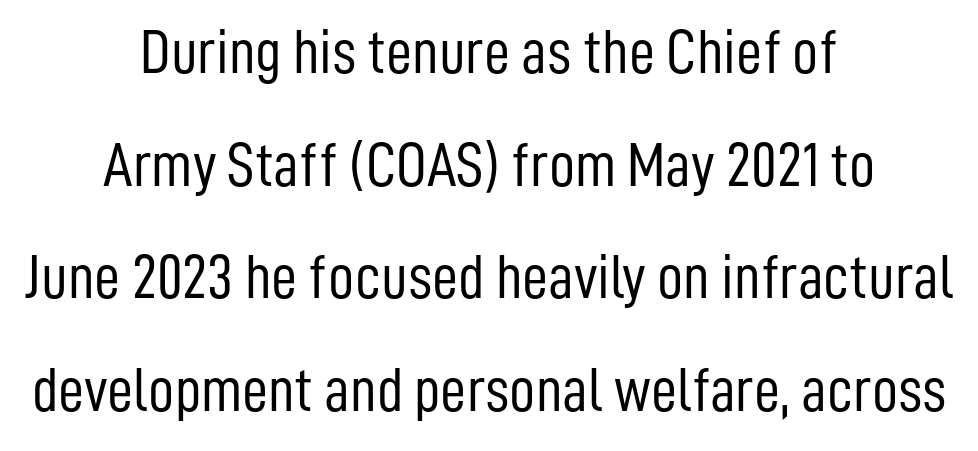
Q: Is the text bold? A: No.
Q: Is the text italic (slanted)? A: No, it is upright.
Q: Is the typeface a serif or a sans-serif typeface? A: Sans-serif.
Q: Is the text underlined? A: No.
Q: How is the paragraph aligned? A: Centered.
Q: Is the spacing between letters normal or unusually wide? A: Normal.
Q: Width (condensed, normal, or wide)? A: Condensed.
Q: Stroke contrast? A: Low.
Q: x-height? A: Medium.
Q: Monospaced? A: No.
